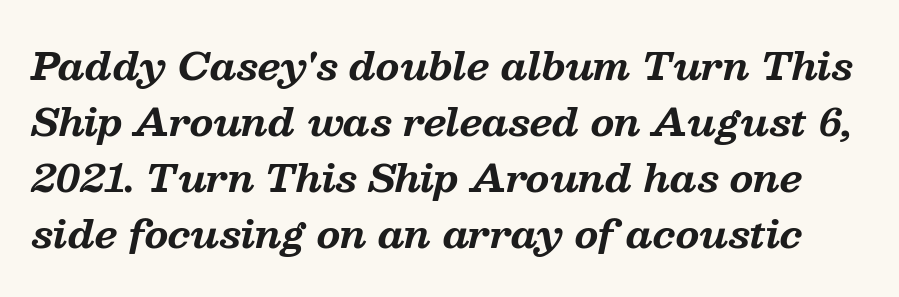
The image shows 38 px bold serif type, italic (leaning right); set normal line spacing (1.47x), normal letter spacing, not underlined; medium stroke contrast and a medium x-height.
